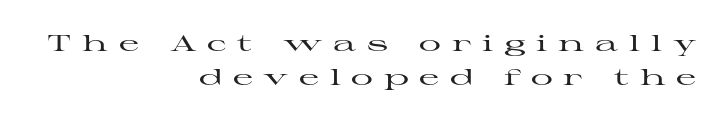
Designer's note — italics off, roman on. The space beneath each line is pristine and unruled. The letterforms stand isolated, each surrounded by extra space. A normal amount of white space separates one row of letters from the next.
